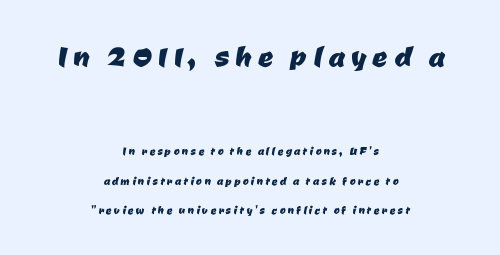
In this sample the first text group is rendered at the bigger scale. The strip under each line holds only bare page. The rag falls on both sides of this text block equally. Note the varied advance widths — an 'i' is clearly narrower than an 'm'. If you measured baseline to baseline, you'd find a long distance. To sum up the face: it is a sans, with no serifs.
